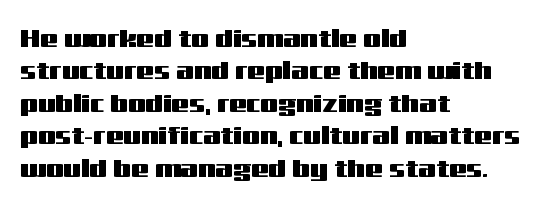
The image shows 25 px text type, upright; set left-aligned, normal line spacing (1.3x), normal letter spacing, not underlined.
